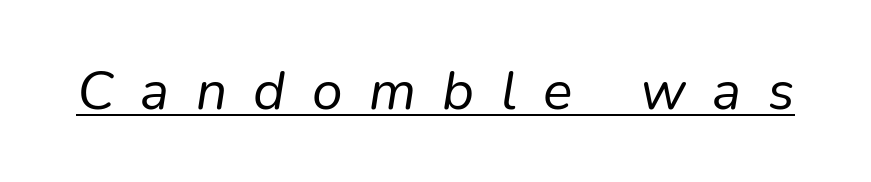
The image shows 55 px regular-weight type, italic (leaning right); set unusually wide letter spacing (+0.48 em), underlined; low stroke contrast and a medium x-height.
